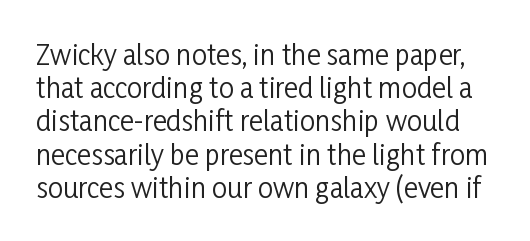
Underlining? Definitely not there. Nope, not italic — everything's standing straight. Letters have the restrained weight of plain body copy at most. This rendering leaves character spacing at its baseline value.
